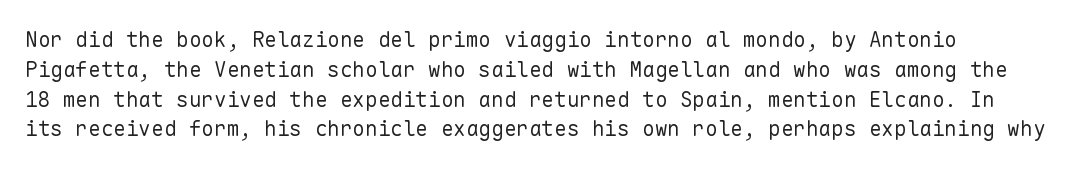
Q: Is the text bold? A: No.
Q: Is the text italic (slanted)? A: No, it is upright.
Q: Is the text underlined? A: No.
Q: How is the paragraph aligned? A: Left-aligned.
Q: Is the spacing between letters normal or unusually wide? A: Normal.
Q: Is the spacing between lines tight, normal or loose? A: Normal.
